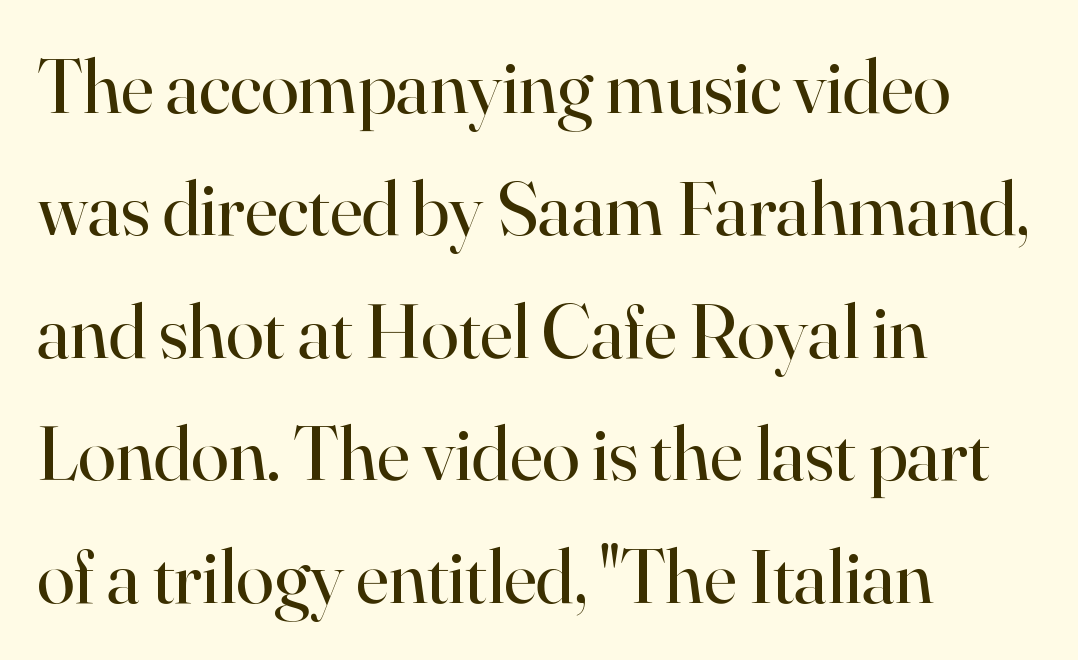
This is the regular roman posture of the typeface. Honestly, the row spacing looks completely unremarkable. Here the designer chose a conventional face with non-uniform glyph widths. Nobody touched the tracking dial on this one. The face used here is seriffed, in the tradition of book romans. No extra ink here — the face is not bold.
